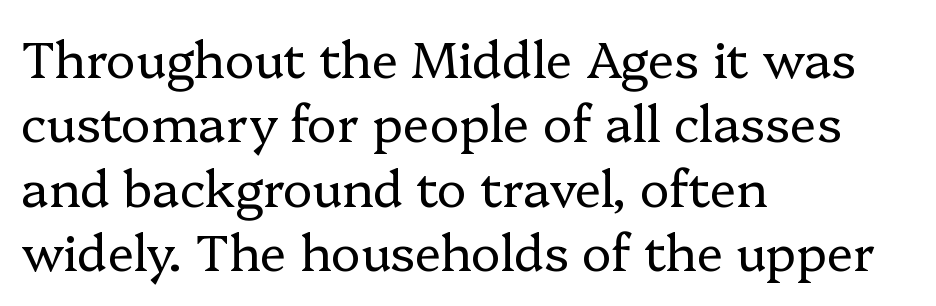
Q: Is the text bold? A: No.
Q: Is the text italic (slanted)? A: No, it is upright.
Q: Is the typeface a serif or a sans-serif typeface? A: Serif.
Q: Is the text underlined? A: No.
Q: How is the paragraph aligned? A: Left-aligned.
Q: Is the spacing between letters normal or unusually wide? A: Normal.
Q: Is the spacing between lines tight, normal or loose? A: Normal.
Q: Width (condensed, normal, or wide)? A: Normal.
Q: Stroke contrast? A: Low.
Q: x-height? A: Medium.
Q: Monospaced? A: No.
